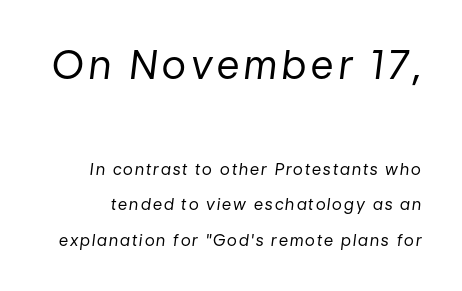
{"italic": "yes", "lean": "right", "slant_degrees": 7, "bold": "no", "weight": "regular", "width": "normal", "stroke_contrast": "low", "x_height": "medium", "monospaced": "no", "underline": "no", "line_spacing": "loose", "line_spacing_ratio": 2.22, "larger_block": "first", "size_ratio": 2.44, "glyph_px": 39}
